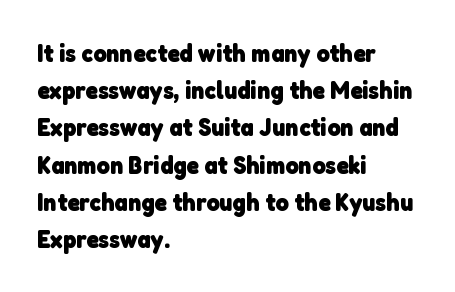
{"bold": "yes", "underline": "no", "align": "left", "line_spacing": "normal", "line_spacing_ratio": 1.49, "letter_spacing": "normal", "letter_spacing_em": 0.0, "glyph_px": 25}
